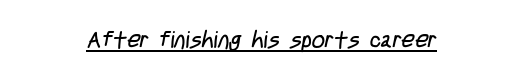
The image shows 23 px text type; set centered, normal letter spacing, underlined.
